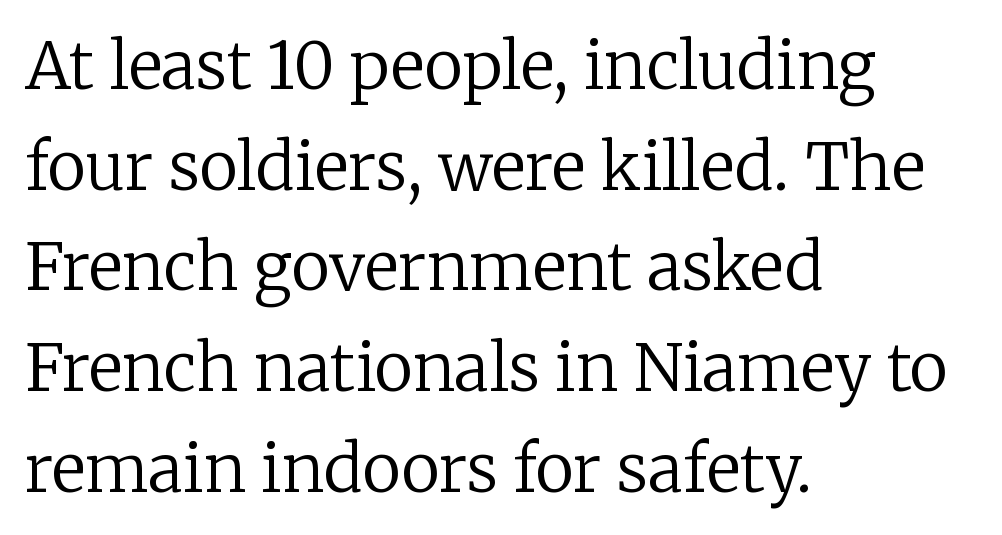
The ragged edge is on the right, which tells us the setting is flush left. This sample uses plain, unmodified letter spacing. Posture: upright roman. You could not count columns in this text — the font is proportionally spaced. A normal amount of white space separates one row of letters from the next.
